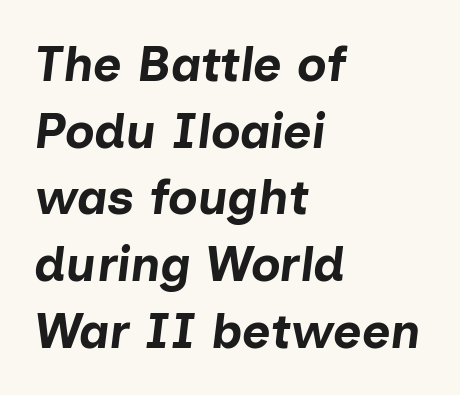
Leftover space on each line is placed entirely after the last word. The words here are not underlined. No extra tracking has been applied to these lines. The face used here is proportionally spaced, like ordinary book or web type. Looking at the ascenders, they clearly lean. Line spacing here is normal.
